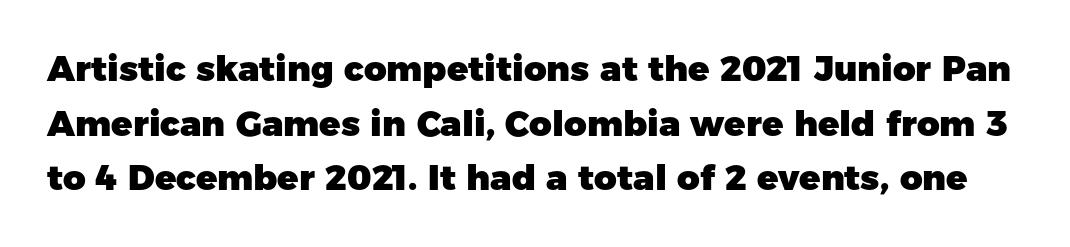
Q: Is the text bold? A: Yes.
Q: Is the text italic (slanted)? A: No, it is upright.
Q: Is the typeface a serif or a sans-serif typeface? A: Sans-serif.
Q: Is the text underlined? A: No.
Q: Is the spacing between letters normal or unusually wide? A: Normal.
Q: Is the spacing between lines tight, normal or loose? A: Normal.
Q: Width (condensed, normal, or wide)? A: Normal.
Q: Stroke contrast? A: Low.
Q: x-height? A: Medium.
Q: Monospaced? A: No.
